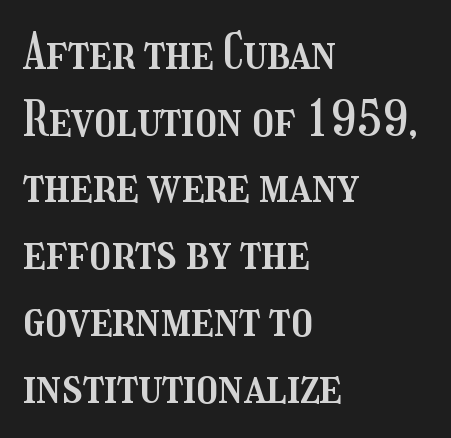
{"italic": "no", "width": "condensed", "stroke_contrast": "medium", "x_height": "medium", "monospaced": "no", "underline": "no", "align": "left", "line_spacing": "normal", "line_spacing_ratio": 1.39, "letter_spacing": "normal", "letter_spacing_em": 0.0, "glyph_px": 48}
